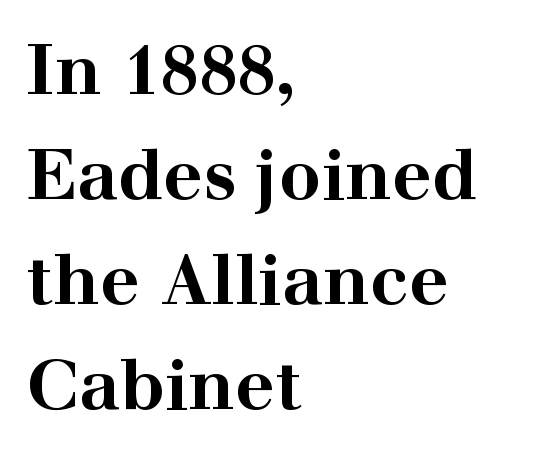
Compared with a centered layout, this one pins lines to the left instead. As a designer I'd log this as weight 700, bold. Compared with typical paragraphs, the rows here are spaced about the same. Letterform terminals end in serifs throughout the passage.
